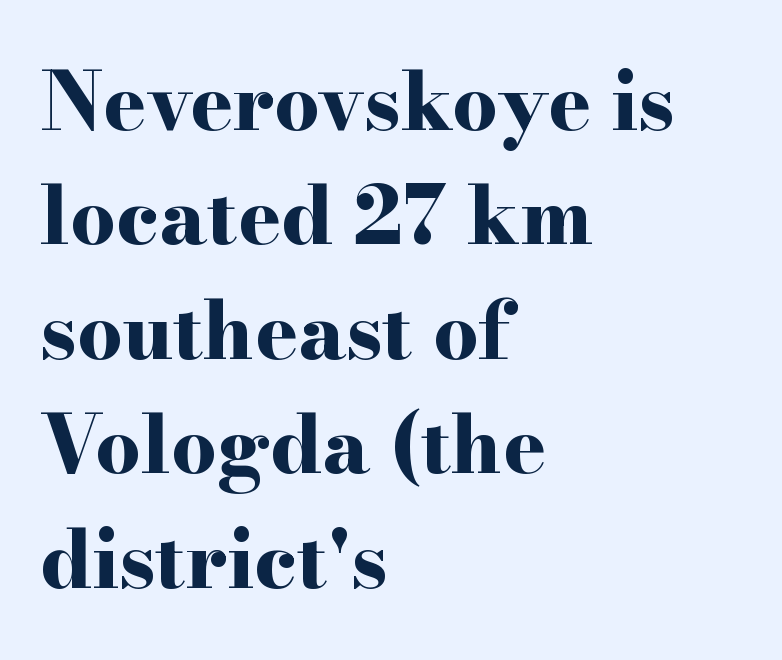
The image shows 80 px bold, wide serif type, upright; set left-aligned, normal line spacing (1.43x), normal letter spacing, not underlined; high stroke contrast and a small x-height.
